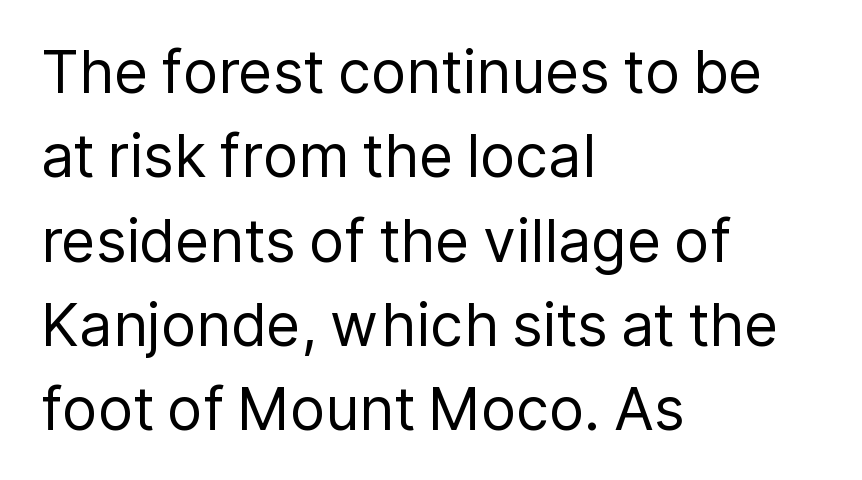
The image shows 59 px regular-weight sans-serif type, upright; set left-aligned, normal line spacing (1.43x), normal letter spacing, not underlined; low stroke contrast and a medium x-height.
